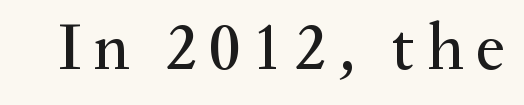
Q: Is the text italic (slanted)? A: No, it is upright.
Q: Is the typeface a serif or a sans-serif typeface? A: Serif.
Q: Is the text underlined? A: No.
Q: Width (condensed, normal, or wide)? A: Normal.
Q: Stroke contrast? A: Medium.
Q: x-height? A: Small.
Q: Monospaced? A: No.
